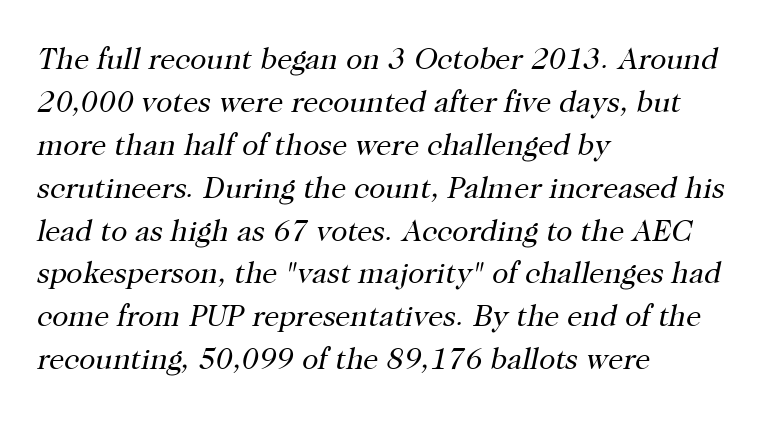
Q: Is the text bold? A: No.
Q: Is the text italic (slanted)? A: Yes, it leans right by about 12 degrees.
Q: Is the typeface a serif or a sans-serif typeface? A: Serif.
Q: Is the text underlined? A: No.
Q: How is the paragraph aligned? A: Left-aligned.
Q: Is the spacing between letters normal or unusually wide? A: Normal.
Q: Is the spacing between lines tight, normal or loose? A: Normal.
Q: Width (condensed, normal, or wide)? A: Normal.
Q: Stroke contrast? A: High.
Q: x-height? A: Medium.
Q: Monospaced? A: No.
